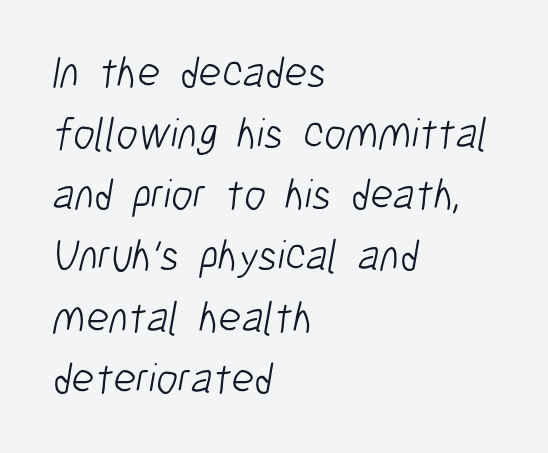
Q: Is the text bold? A: No.
Q: Is the typeface a serif or a sans-serif typeface? A: Sans-serif.
Q: Is the text underlined? A: No.
Q: How is the paragraph aligned? A: Left-aligned.
Q: Is the spacing between letters normal or unusually wide? A: Normal.
Q: Is the spacing between lines tight, normal or loose? A: Normal.
Q: Width (condensed, normal, or wide)? A: Condensed.
Q: Stroke contrast? A: Low.
Q: x-height? A: Medium.
Q: Monospaced? A: No.
